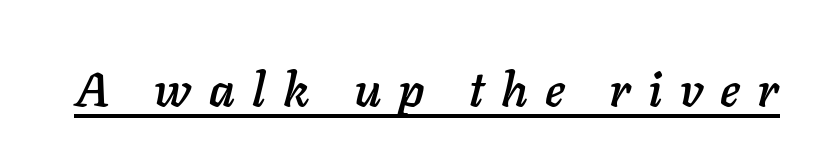
Q: Is the text italic (slanted)? A: Yes, it leans right by about 11 degrees.
Q: Is the text underlined? A: Yes.
Q: Is the spacing between letters normal or unusually wide? A: Unusually wide.
Q: Width (condensed, normal, or wide)? A: Normal.
Q: Stroke contrast? A: Low.
Q: x-height? A: Medium.
Q: Monospaced? A: No.
